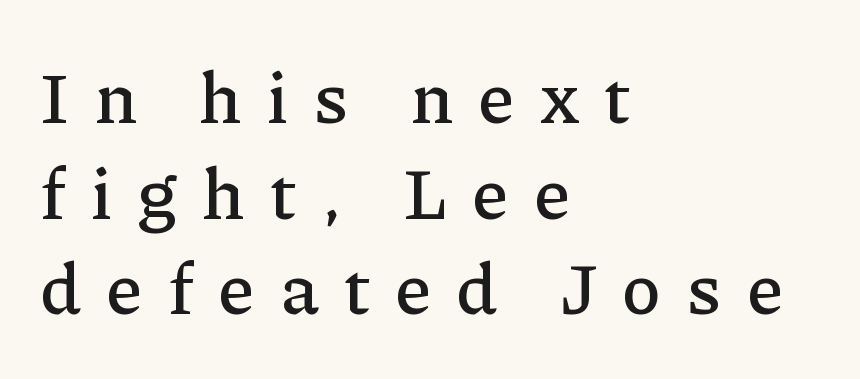
{"serif": "yes", "italic": "no", "width": "normal", "stroke_contrast": "low", "x_height": "medium", "monospaced": "no", "underline": "no", "align": "left", "line_spacing": "normal", "line_spacing_ratio": 1.31, "letter_spacing": "wide", "letter_spacing_em": 0.36, "glyph_px": 73}
